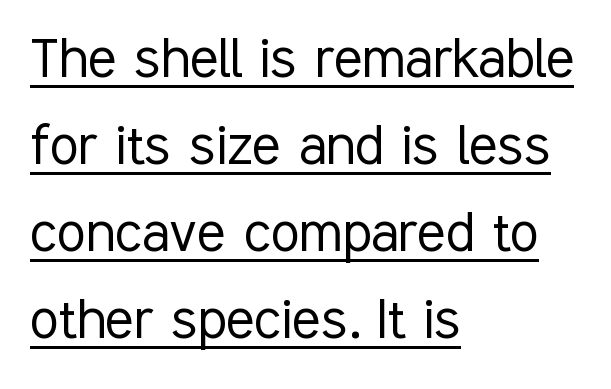
{"serif": "no", "italic": "no", "bold": "no", "weight": "light", "width": "condensed", "stroke_contrast": "low", "x_height": "medium", "monospaced": "no", "underline": "yes", "align": "left", "line_spacing": "normal", "line_spacing_ratio": 1.32, "letter_spacing": "normal", "letter_spacing_em": 0.0, "glyph_px": 66}
